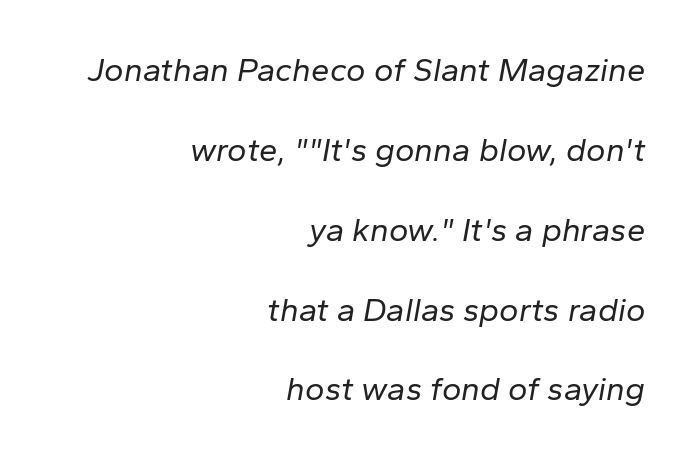
{"italic": "yes", "lean": "right", "slant_degrees": 10, "bold": "no", "weight": "regular", "width": "normal", "stroke_contrast": "low", "x_height": "medium", "monospaced": "no", "underline": "no", "align": "right", "line_spacing": "loose", "line_spacing_ratio": 2.42, "letter_spacing": "normal", "letter_spacing_em": 0.0, "glyph_px": 33}
